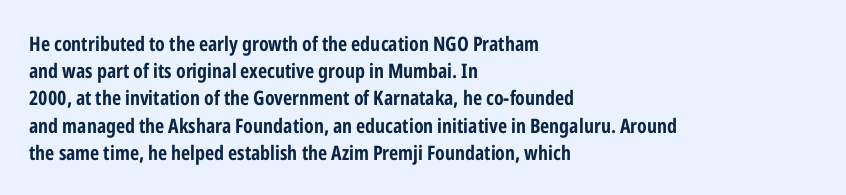
Q: Is the text bold? A: Yes.
Q: Is the text italic (slanted)? A: No, it is upright.
Q: Is the text underlined? A: No.
Q: How is the paragraph aligned? A: Left-aligned.
Q: Is the spacing between letters normal or unusually wide? A: Normal.
Q: Is the spacing between lines tight, normal or loose? A: Normal.
